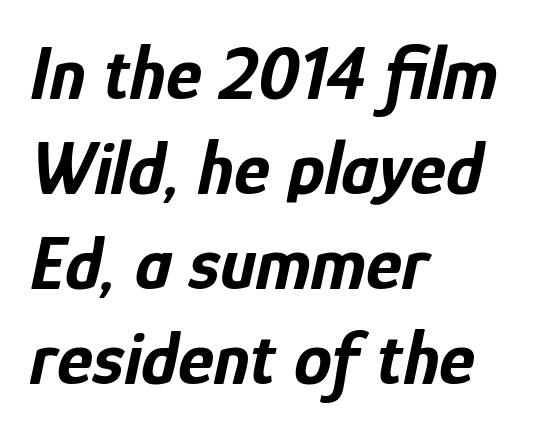
Leading matches the norm, producing a regular column. Designer's note — italics engaged. The text block is weighted toward the left margin, trailing off unevenly rightward. Quick note: underline off. The rendering uses natural spacing where letterforms have individual widths.
